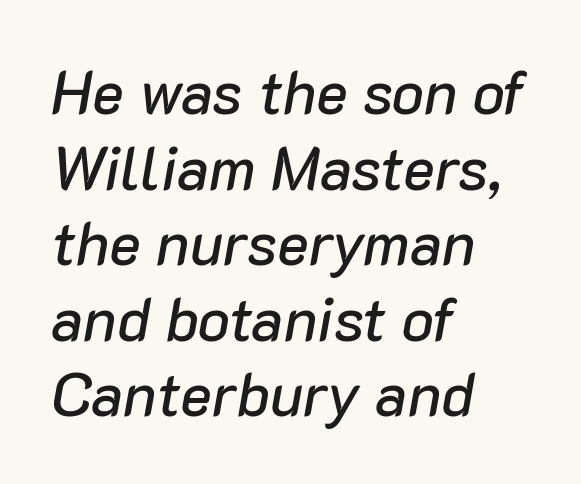
Q: Is the text italic (slanted)? A: Yes, it leans right by about 10 degrees.
Q: Is the text underlined? A: No.
Q: How is the paragraph aligned? A: Left-aligned.
Q: Is the spacing between letters normal or unusually wide? A: Normal.
Q: Is the spacing between lines tight, normal or loose? A: Normal.
Q: Width (condensed, normal, or wide)? A: Normal.
Q: Stroke contrast? A: Low.
Q: x-height? A: Medium.
Q: Monospaced? A: No.
